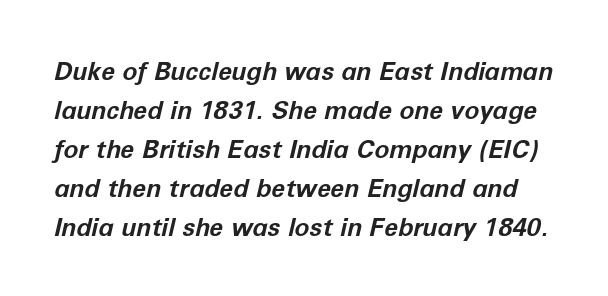
The image shows 25 px bold type, italic (leaning right); set normal line spacing (1.56x), normal letter spacing, not underlined.
